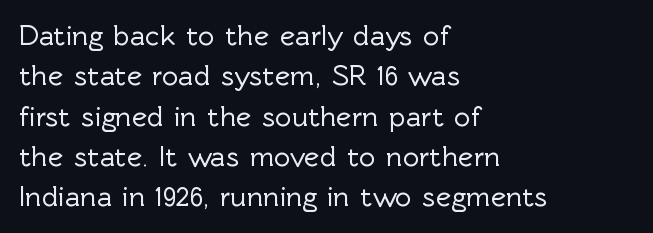
The foot of each line stays bare and open. Where is the straight margin? On the left. Characters follow at the spacing the type designer built in. Students, observe: this is what conventionally led text looks like. Nope, no serifs anywhere on these letters. Do the letters lean? They stand straight.
